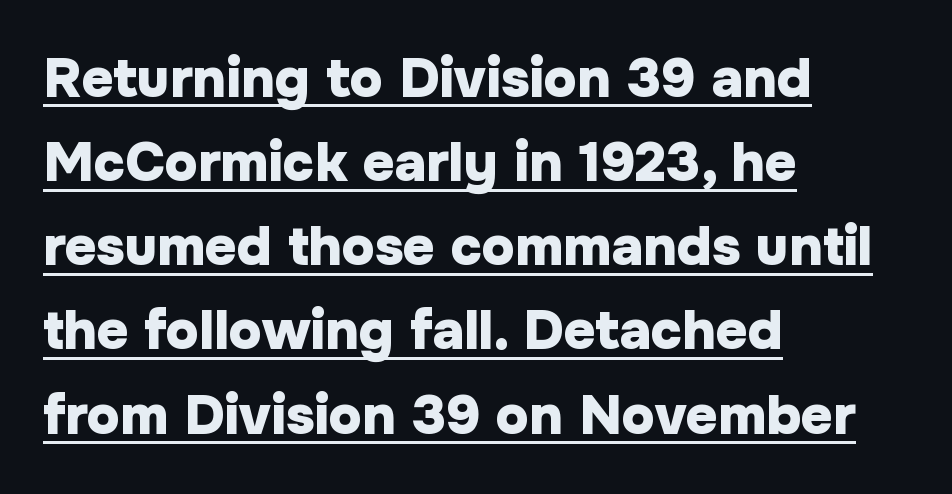
Q: Is the text bold? A: Yes.
Q: Is the text italic (slanted)? A: No, it is upright.
Q: Is the typeface a serif or a sans-serif typeface? A: Sans-serif.
Q: Is the text underlined? A: Yes.
Q: How is the paragraph aligned? A: Left-aligned.
Q: Is the spacing between letters normal or unusually wide? A: Normal.
Q: Is the spacing between lines tight, normal or loose? A: Normal.
Q: Width (condensed, normal, or wide)? A: Normal.
Q: Stroke contrast? A: Low.
Q: x-height? A: Medium.
Q: Monospaced? A: No.
